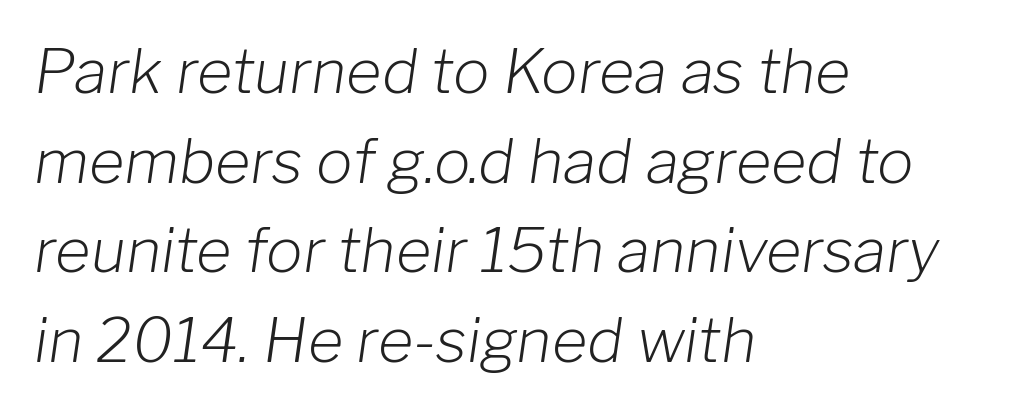
Q: Is the text bold? A: No.
Q: Is the text italic (slanted)? A: Yes, it leans right by about 8 degrees.
Q: Is the text underlined? A: No.
Q: How is the paragraph aligned? A: Left-aligned.
Q: Is the spacing between letters normal or unusually wide? A: Normal.
Q: Is the spacing between lines tight, normal or loose? A: Normal.
Q: Width (condensed, normal, or wide)? A: Normal.
Q: Stroke contrast? A: Low.
Q: x-height? A: Medium.
Q: Monospaced? A: No.
